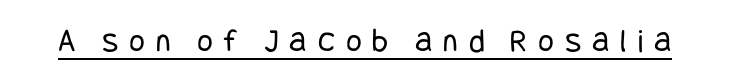
Q: Is the text bold? A: No.
Q: Is the text italic (slanted)? A: No, it is upright.
Q: Is the typeface a serif or a sans-serif typeface? A: Sans-serif.
Q: Is the text underlined? A: Yes.
Q: Is the spacing between letters normal or unusually wide? A: Unusually wide.
Q: Width (condensed, normal, or wide)? A: Condensed.
Q: Stroke contrast? A: Low.
Q: x-height? A: Large.
